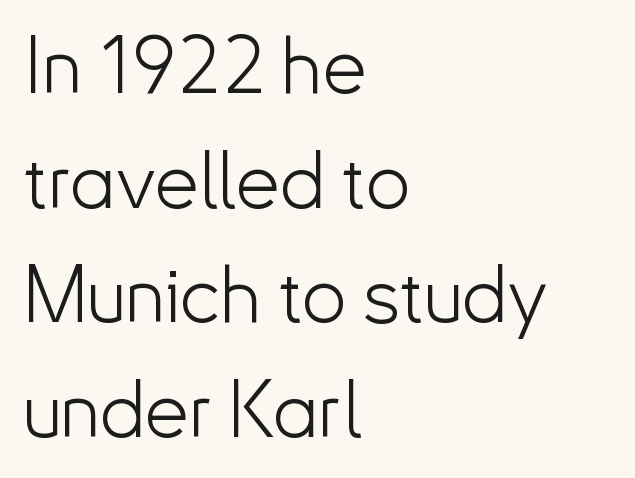
Q: Is the text bold? A: No.
Q: Is the text italic (slanted)? A: No, it is upright.
Q: Is the typeface a serif or a sans-serif typeface? A: Sans-serif.
Q: Is the text underlined? A: No.
Q: How is the paragraph aligned? A: Left-aligned.
Q: Is the spacing between letters normal or unusually wide? A: Normal.
Q: Is the spacing between lines tight, normal or loose? A: Normal.
Q: Width (condensed, normal, or wide)? A: Normal.
Q: Stroke contrast? A: Low.
Q: x-height? A: Small.
Q: Monospaced? A: No.
